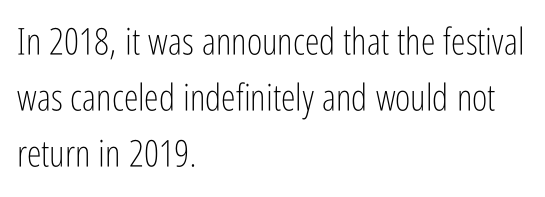
These lines keep a tight, regular rhythm from letter to letter. Each new line begins a customary step beneath the previous one. Varying glyph widths throughout — classic text-font behaviour. Every character sits straight up, as roman type does. Is this a sans? Yes — the strokes have no serifs.
